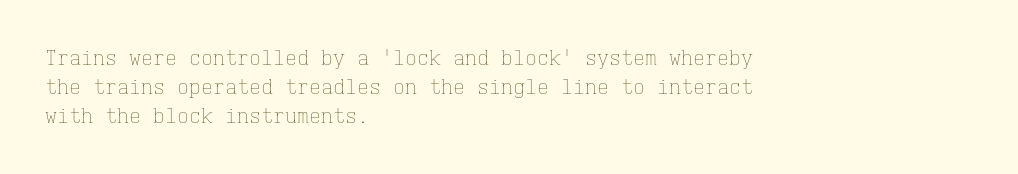
Q: Is the text bold? A: No.
Q: Is the text italic (slanted)? A: No, it is upright.
Q: Is the text underlined? A: No.
Q: How is the paragraph aligned? A: Left-aligned.
Q: Is the spacing between letters normal or unusually wide? A: Normal.
Q: Is the spacing between lines tight, normal or loose? A: Normal.
